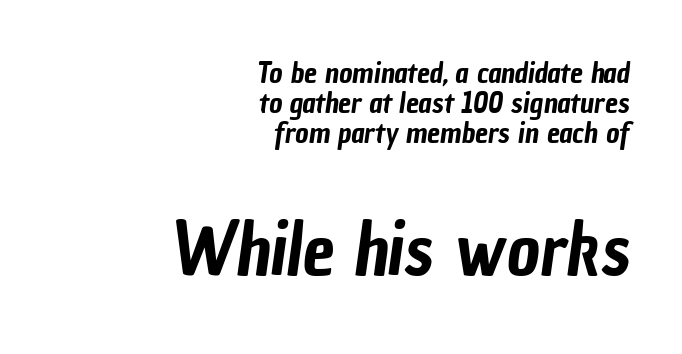
Q: Is the typeface a serif or a sans-serif typeface? A: Sans-serif.
Q: Is the text underlined? A: No.
Q: How is the paragraph aligned? A: Right-aligned.
Q: Is the spacing between letters normal or unusually wide? A: Normal.
Q: Is the spacing between lines tight, normal or loose? A: Tight.
Q: Which block of text is set in a larger size, the first (top) or the second (bottom)? A: The second (bottom) one.
Q: Width (condensed, normal, or wide)? A: Condensed.
Q: Stroke contrast? A: Low.
Q: x-height? A: Medium.
Q: Monospaced? A: No.
